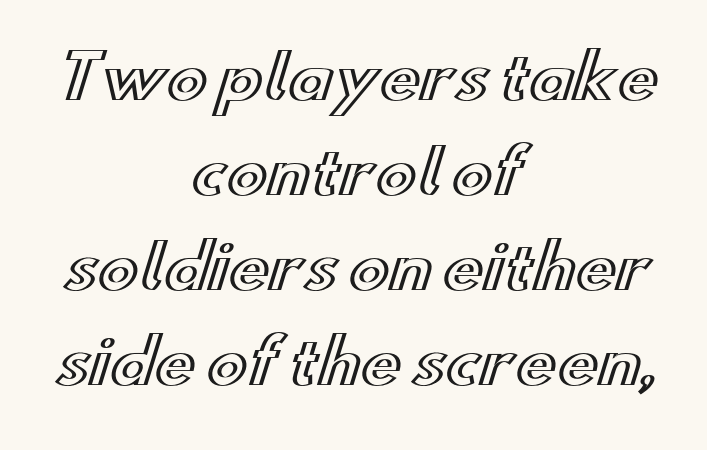
{"width": "wide", "x_height": "small", "monospaced": "no", "underline": "no", "align": "center", "line_spacing": "normal", "line_spacing_ratio": 1.56, "letter_spacing": "normal", "letter_spacing_em": 0.0, "glyph_px": 61}
